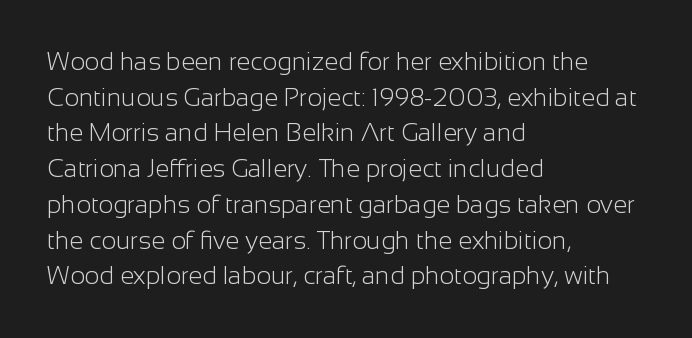
No word sits above an underline. These lines stack with their left ends in a neat column. The line-height multiplier appears to be the usual default. Ordinary non-slanted type is in use. Students, note that the glyphs here touch the page at normal intervals.
